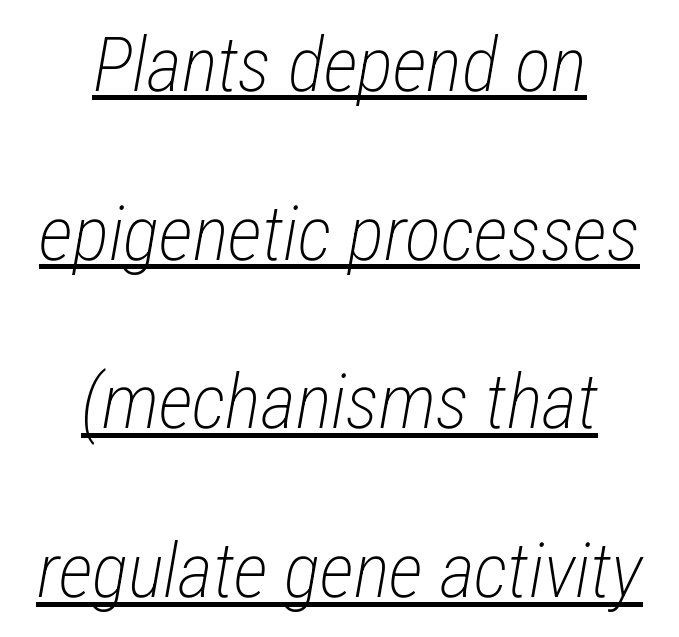
Stems and bowls with no extra thickness — not bold. Underlined type. This rendering leaves character spacing at its baseline value. The passage shown is typed in a proportional face where columns would drift.
